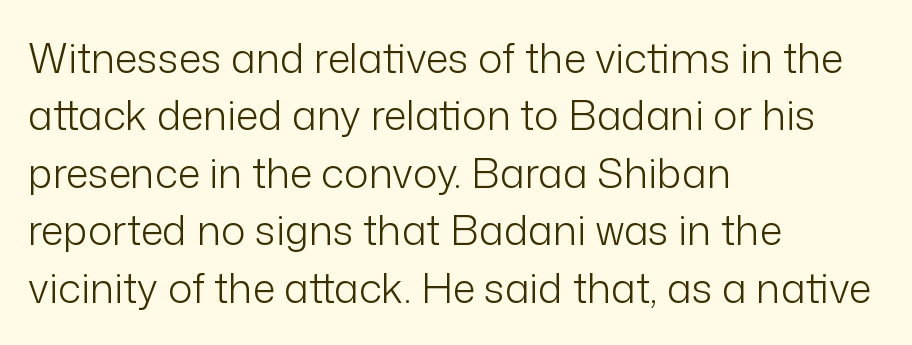
The letterforms sit at book weight or below. Inter-character spacing is left at the font's built-in metrics. This is the regular roman posture of the typeface. This is sans-serif lettering, the kind often seen on screens and signage. Descenders are the only things crossing below the line.
